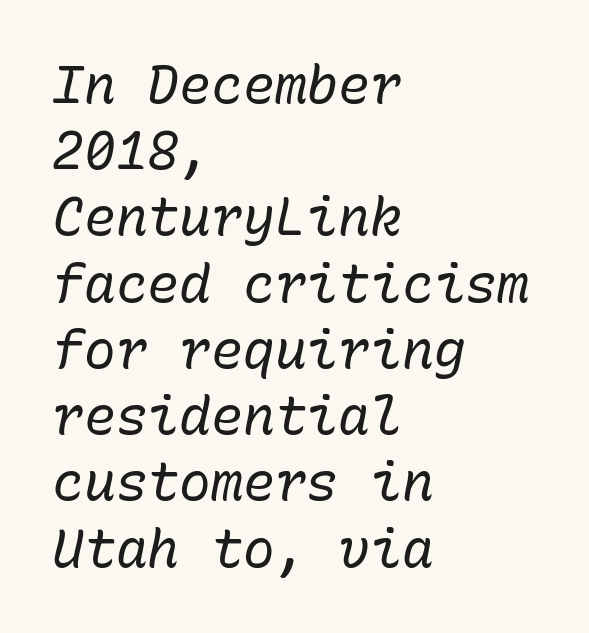
The image shows 53 px regular-weight type, italic (leaning right), monospaced; set left-aligned, normal line spacing (1.25x), normal letter spacing, not underlined; low stroke contrast and a medium x-height.
